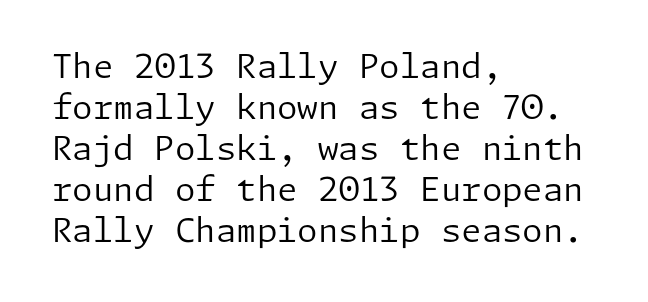
Plain, unruled lines of type. In terms of letterform style, serifs are entirely absent. Weight: in the light-to-regular range. Horizontal alignment here is leftward, the default for most running prose. Here the glyphs are tracked normally, forming tight word shapes.
